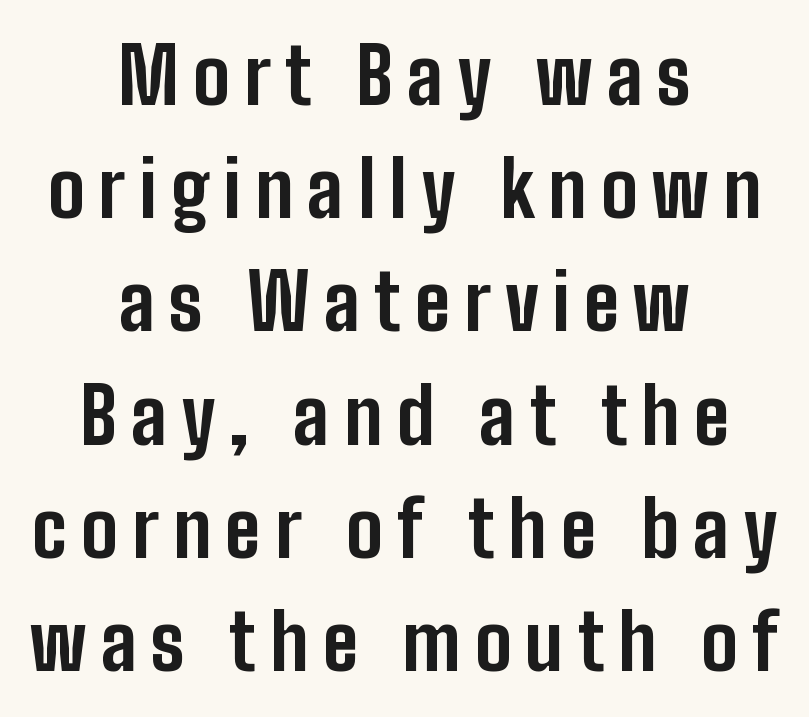
The image shows 77 px bold, condensed sans-serif type, upright; set centered, normal line spacing (1.47x), not underlined; low stroke contrast and a medium x-height.
